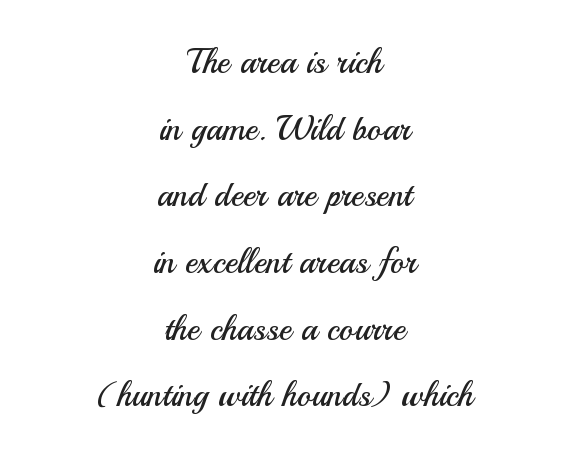
The face looks like a standard text weight, possibly lighter. Typographically, this falls in the sans-serif category. Typeset on center — no edge is straight. The letters sit at their default tracking, neither squeezed nor spread. A typesetter would call this proportional, since set widths differ per character.
